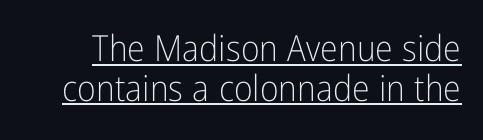
{"serif": "no", "italic": "no", "bold": "no", "weight": "light", "width": "condensed", "stroke_contrast": "low", "x_height": "medium", "monospaced": "no", "underline": "yes", "line_spacing": "tight", "line_spacing_ratio": 1.1, "letter_spacing": "normal", "letter_spacing_em": 0.0, "glyph_px": 36}
